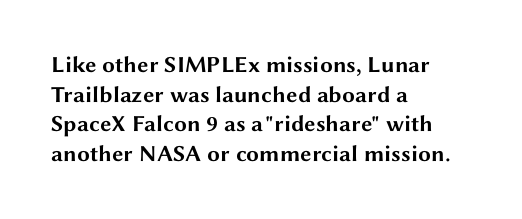
The image shows 23 px bold type, upright; set left-aligned, normal line spacing (1.29x), normal letter spacing, not underlined.
